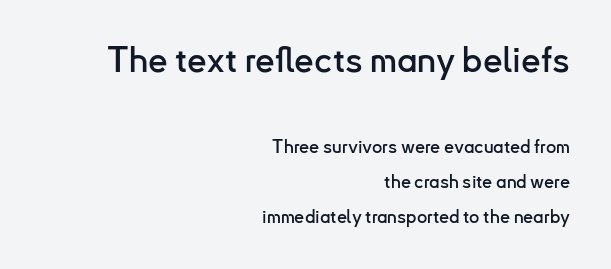
The image shows 35 px sans-serif type, upright; set right-aligned, loose line spacing (1.95x), normal letter spacing, not underlined; the first (top) block is 1.94x larger; low stroke contrast and a small x-height.
